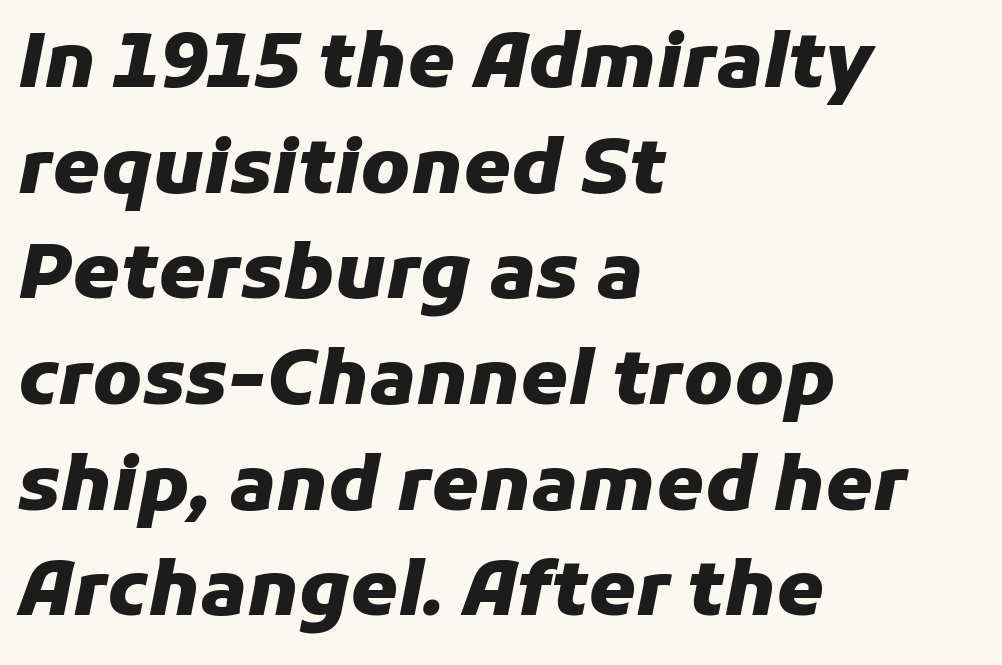
{"italic": "yes", "lean": "right", "slant_degrees": 11, "bold": "yes", "weight": "heavy", "width": "normal", "stroke_contrast": "low", "x_height": "medium", "monospaced": "no", "underline": "no", "align": "left", "line_spacing": "normal", "line_spacing_ratio": 1.39, "letter_spacing": "normal", "letter_spacing_em": 0.0, "glyph_px": 76}
